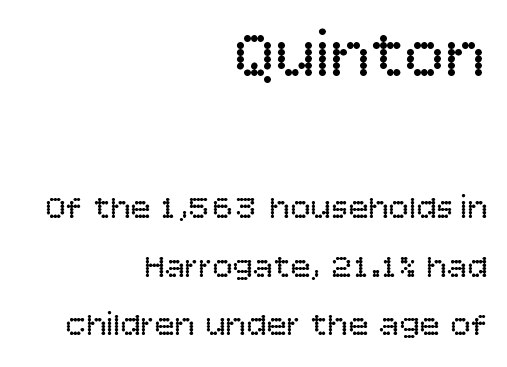
No word sits above an underline. This is roman type, the default non-slanted kind. Alignment: flush right. How are the letters spaced? Ordinarily, with no added tracking. Stems here are at most as thick as an everyday book face.
